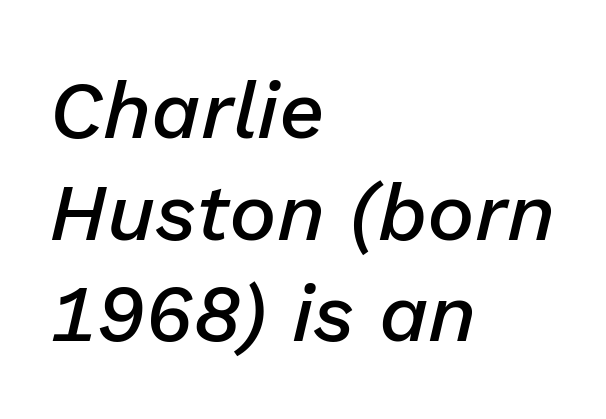
{"italic": "yes", "lean": "right", "slant_degrees": 13, "bold": "semi", "weight": "semibold", "width": "normal", "stroke_contrast": "low", "x_height": "medium", "monospaced": "no", "underline": "no", "align": "left", "line_spacing": "normal", "line_spacing_ratio": 1.27, "letter_spacing": "normal", "letter_spacing_em": 0.0, "glyph_px": 80}
